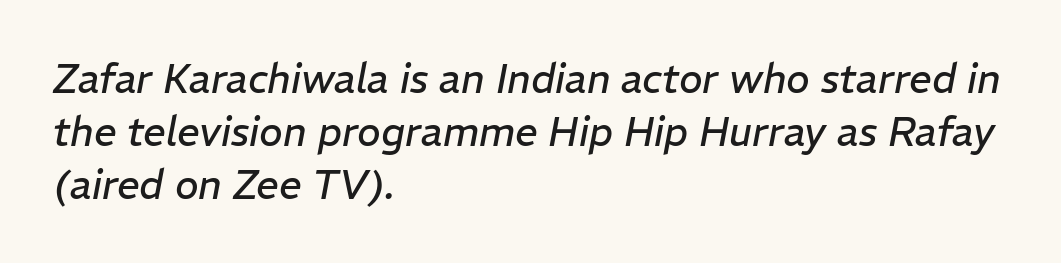
Q: Is the text bold? A: No.
Q: Is the text italic (slanted)? A: Yes, it leans right by about 11 degrees.
Q: Is the text underlined? A: No.
Q: How is the paragraph aligned? A: Left-aligned.
Q: Is the spacing between letters normal or unusually wide? A: Normal.
Q: Is the spacing between lines tight, normal or loose? A: Normal.
Q: Width (condensed, normal, or wide)? A: Normal.
Q: Stroke contrast? A: Low.
Q: x-height? A: Medium.
Q: Monospaced? A: No.
